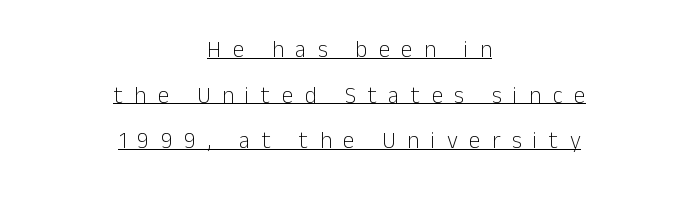
Line spacing here is loose. Line starts and ends both wander, symmetrically. Short note: letters widely spaced. Do the letters lean? They stand straight. Decoration check: the copy is underlined.
